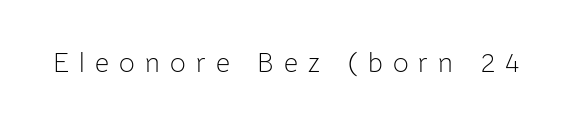
The image shows 27 px text type, upright; set unusually wide letter spacing (+0.38 em), not underlined.
